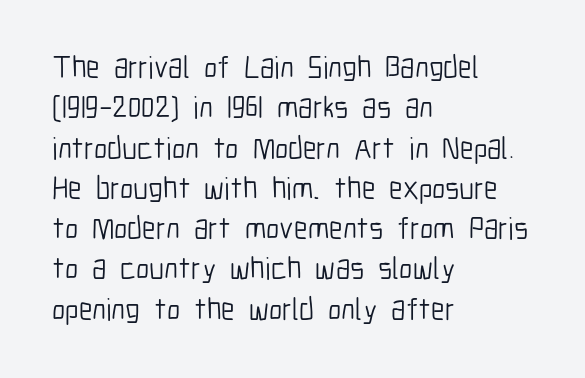
{"serif": "no", "italic": "no", "bold": "no", "weight": "light", "width": "condensed", "stroke_contrast": "low", "x_height": "medium", "monospaced": "no", "underline": "no", "align": "left", "line_spacing": "normal", "line_spacing_ratio": 1.3, "letter_spacing": "normal", "letter_spacing_em": 0.0, "glyph_px": 31}
